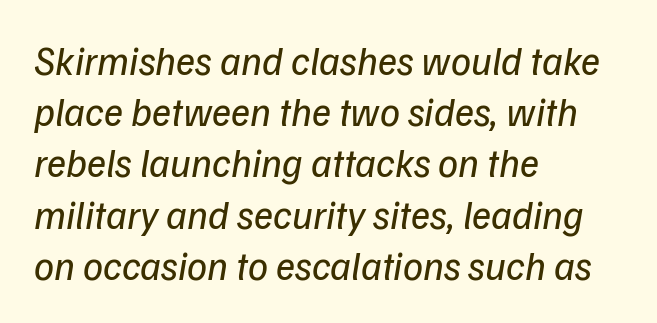
The image shows 40 px regular-weight type, italic (leaning right); set left-aligned, normal line spacing (1.28x), normal letter spacing, not underlined; low stroke contrast and a medium x-height.
